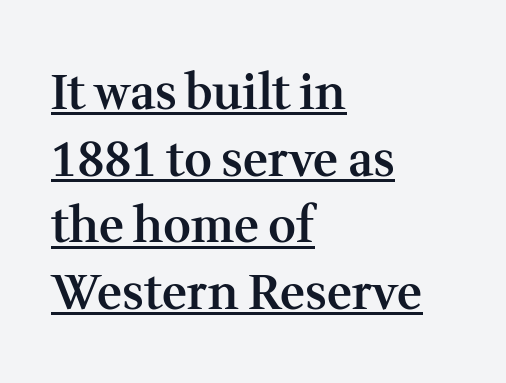
{"serif": "yes", "italic": "no", "bold": "semi", "weight": "semibold", "width": "normal", "stroke_contrast": "medium", "x_height": "medium", "monospaced": "no", "underline": "yes", "align": "left", "line_spacing": "normal", "line_spacing_ratio": 1.39, "letter_spacing": "normal", "letter_spacing_em": 0.0, "glyph_px": 48}
